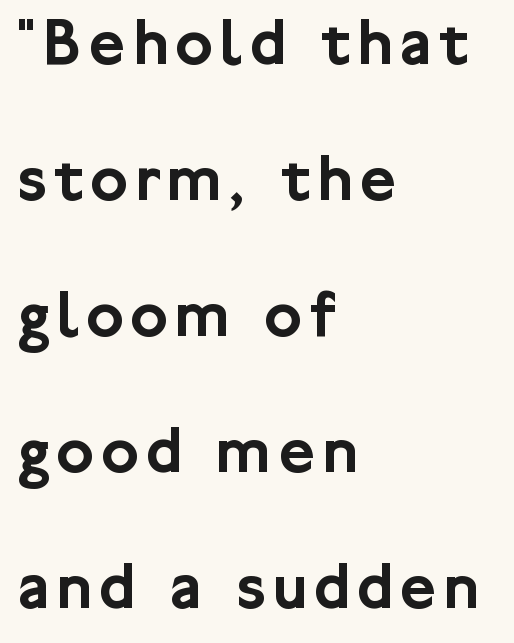
Interline gaps are noticeably wide in this sample. Think of a printed novel: that variable character pitch is what you see here. Is there any slant? The stems are plumb. In CSS terms this would be text-align: left. The passage shown is typeset with a sans-serif family.
